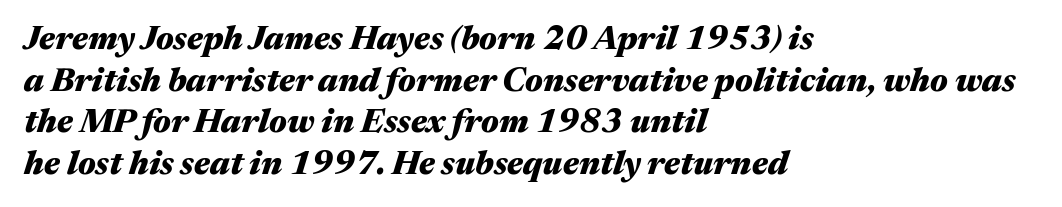
The image shows 33 px heavy, wide type, italic (leaning right); set left-aligned, normal line spacing (1.26x), normal letter spacing, not underlined; medium stroke contrast and a medium x-height.
